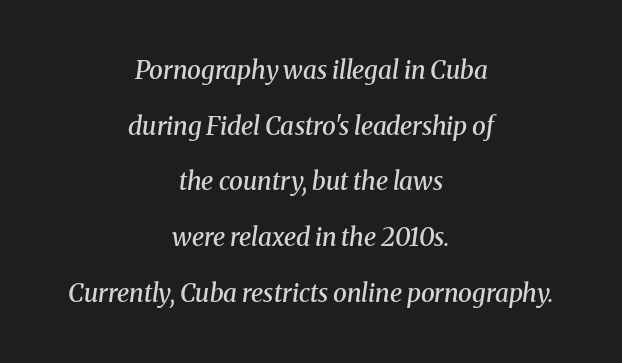
The image shows 25 px text type, italic (leaning right); set centered, loose line spacing (2.23x), normal letter spacing, not underlined.
